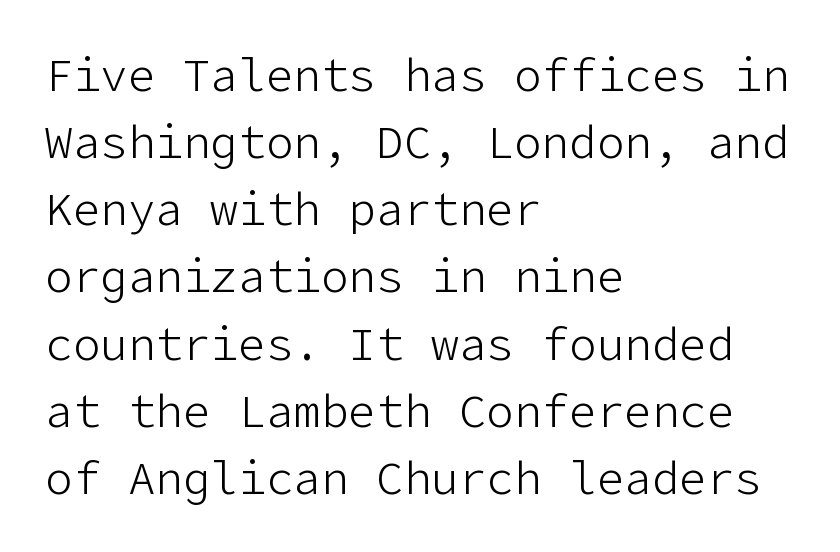
{"serif": "no", "italic": "no", "bold": "no", "weight": "light", "width": "normal", "stroke_contrast": "low", "x_height": "medium", "underline": "no", "align": "left", "line_spacing": "normal", "line_spacing_ratio": 1.46, "letter_spacing": "normal", "letter_spacing_em": 0.0, "glyph_px": 46}
